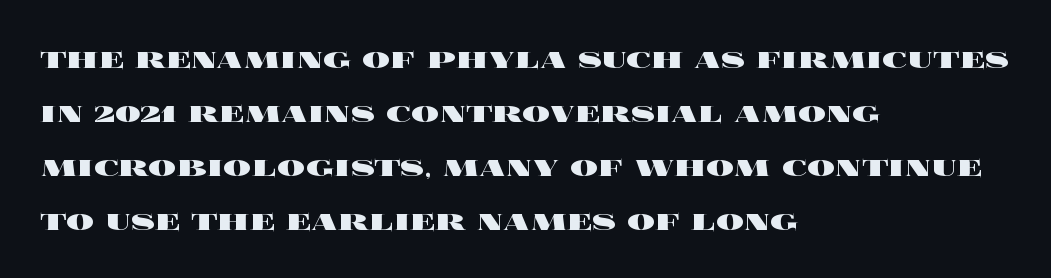
Q: Is the text bold? A: Yes.
Q: Is the text italic (slanted)? A: No, it is upright.
Q: Is the text underlined? A: No.
Q: How is the paragraph aligned? A: Left-aligned.
Q: Is the spacing between letters normal or unusually wide? A: Normal.
Q: Is the spacing between lines tight, normal or loose? A: Normal.
Q: Width (condensed, normal, or wide)? A: Wide.
Q: x-height? A: Large.
Q: Monospaced? A: No.
